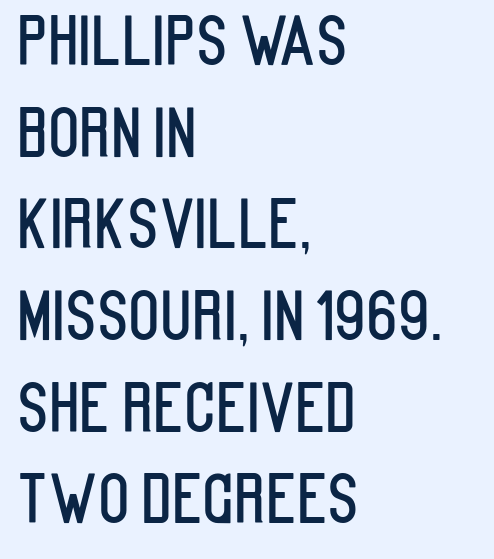
{"serif": "no", "italic": "no", "width": "condensed", "stroke_contrast": "low", "x_height": "large", "monospaced": "no", "underline": "no", "align": "left", "line_spacing": "normal", "line_spacing_ratio": 1.41, "letter_spacing": "normal", "letter_spacing_em": 0.0, "glyph_px": 65}
